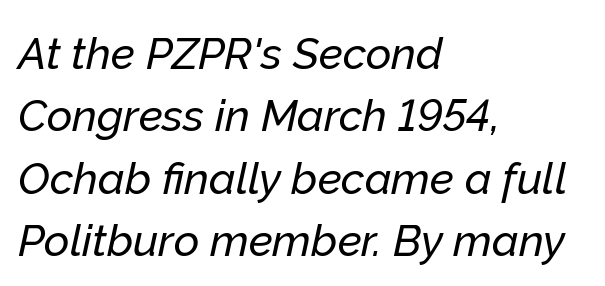
{"italic": "yes", "lean": "right", "slant_degrees": 12, "width": "normal", "stroke_contrast": "low", "x_height": "medium", "monospaced": "no", "underline": "no", "align": "left", "line_spacing": "normal", "line_spacing_ratio": 1.42, "letter_spacing": "normal", "letter_spacing_em": 0.0, "glyph_px": 44}
